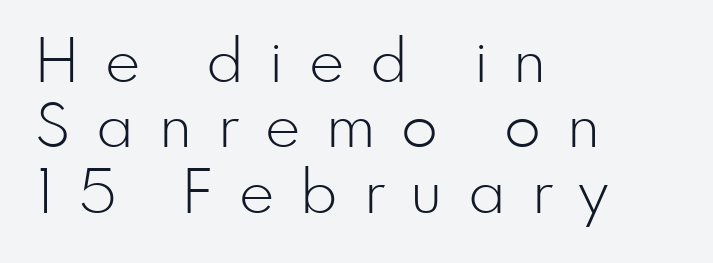
The image shows 60 px light sans-serif type, upright; set left-aligned, tight line spacing (1.09x), unusually wide letter spacing (+0.43 em), not underlined; low stroke contrast and a small x-height.
